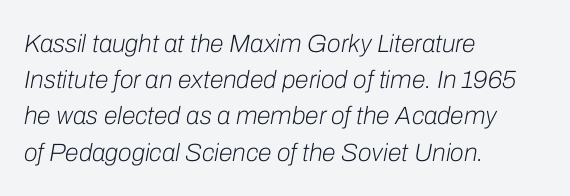
The image shows 25 px text type, italic (leaning right); set left-aligned, normal line spacing (1.45x), normal letter spacing, not underlined.
